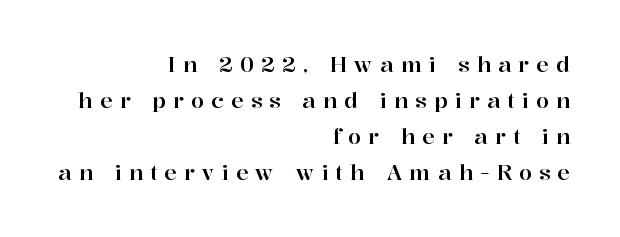
{"italic": "no", "underline": "no", "align": "right", "line_spacing_ratio": 1.71, "letter_spacing": "wide", "letter_spacing_em": 0.34, "glyph_px": 21}
